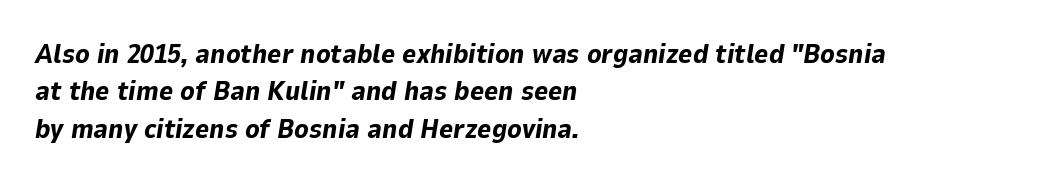
Q: Is the text bold? A: Yes.
Q: Is the text italic (slanted)? A: Yes, it leans right by about 9 degrees.
Q: Is the text underlined? A: No.
Q: How is the paragraph aligned? A: Left-aligned.
Q: Is the spacing between letters normal or unusually wide? A: Normal.
Q: Is the spacing between lines tight, normal or loose? A: Normal.
